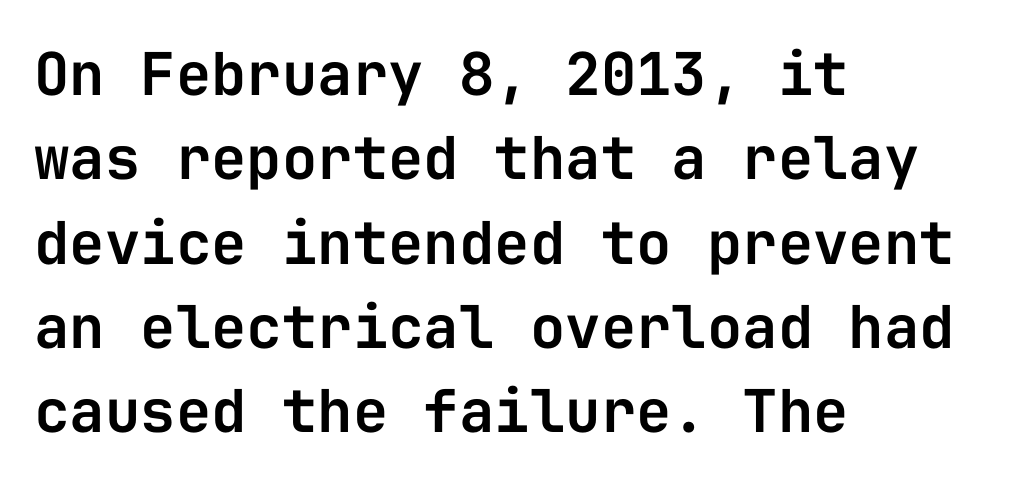
Q: Is the text italic (slanted)? A: No, it is upright.
Q: Is the typeface a serif or a sans-serif typeface? A: Sans-serif.
Q: Is the text underlined? A: No.
Q: How is the paragraph aligned? A: Left-aligned.
Q: Is the spacing between letters normal or unusually wide? A: Normal.
Q: Is the spacing between lines tight, normal or loose? A: Normal.
Q: Width (condensed, normal, or wide)? A: Normal.
Q: Stroke contrast? A: Low.
Q: x-height? A: Medium.
Q: Monospaced? A: Yes.
